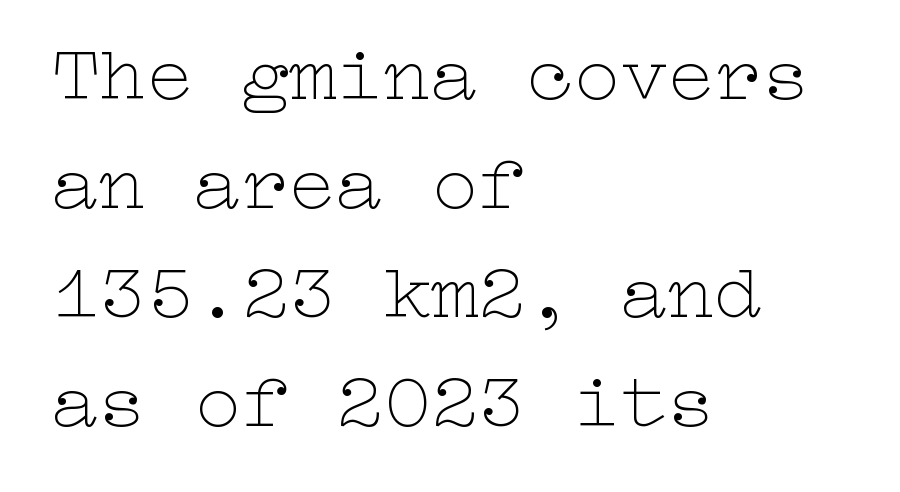
{"italic": "no", "bold": "no", "weight": "thin", "width": "wide", "stroke_contrast": "low", "x_height": "medium", "underline": "no", "align": "left", "line_spacing": "normal", "line_spacing_ratio": 1.38, "letter_spacing": "normal", "letter_spacing_em": 0.0, "glyph_px": 79}
